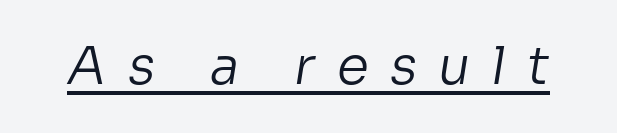
A light-to-regular cut is what we see here. This sample uses expanded letter spacing, leaving extra air between glyphs. This is underlined copy, the kind a proofreader might mark for attention. This sample has the flowing, uneven cadence of proportional lettering. The rendering shows plain stroke endings on the letterforms — a sans-serif design.
